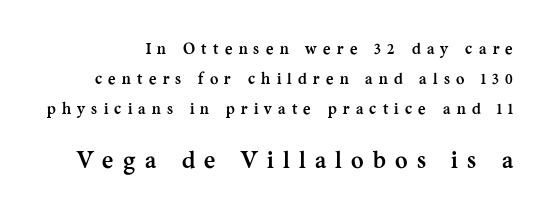
Q: Is the text bold? A: Yes.
Q: Is the text italic (slanted)? A: No, it is upright.
Q: Is the text underlined? A: No.
Q: Is the spacing between letters normal or unusually wide? A: Unusually wide.
Q: Which block of text is set in a larger size, the first (top) or the second (bottom)? A: The second (bottom) one.
